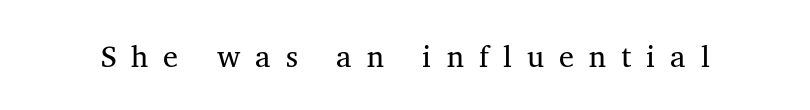
Honestly, there is no underline to notice here at all. A typesetter would call this proportional, since set widths differ per character. The weight tops out at a normal text grade. The face used here is rendered with a markedly widened letterfit. Serif or sans? Serif — the stroke terminals have little feet. Nope, not italic — everything's standing straight.
